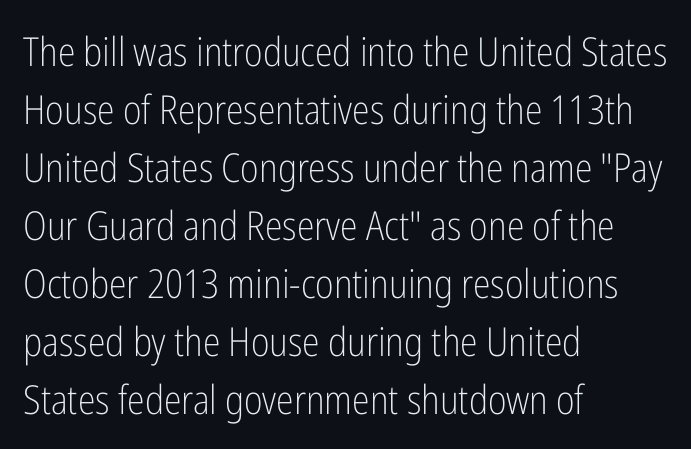
{"serif": "no", "italic": "no", "bold": "no", "weight": "light", "width": "condensed", "stroke_contrast": "low", "x_height": "medium", "monospaced": "no", "underline": "no", "align": "left", "line_spacing": "normal", "line_spacing_ratio": 1.45, "letter_spacing": "normal", "letter_spacing_em": 0.0, "glyph_px": 40}
